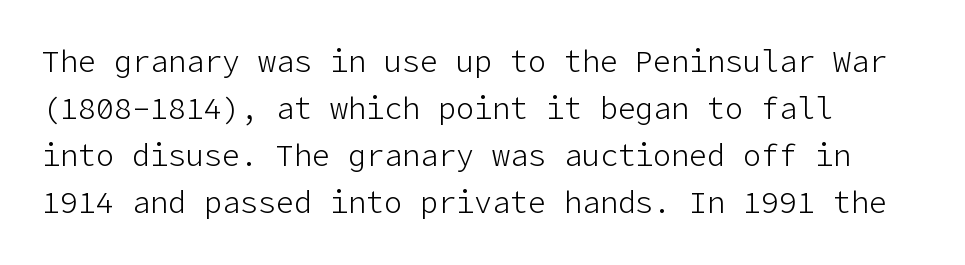
{"serif": "no", "italic": "no", "bold": "no", "weight": "light", "width": "normal", "stroke_contrast": "low", "x_height": "medium", "underline": "no", "align": "left", "line_spacing": "normal", "line_spacing_ratio": 1.57, "letter_spacing": "normal", "letter_spacing_em": 0.0, "glyph_px": 30}
